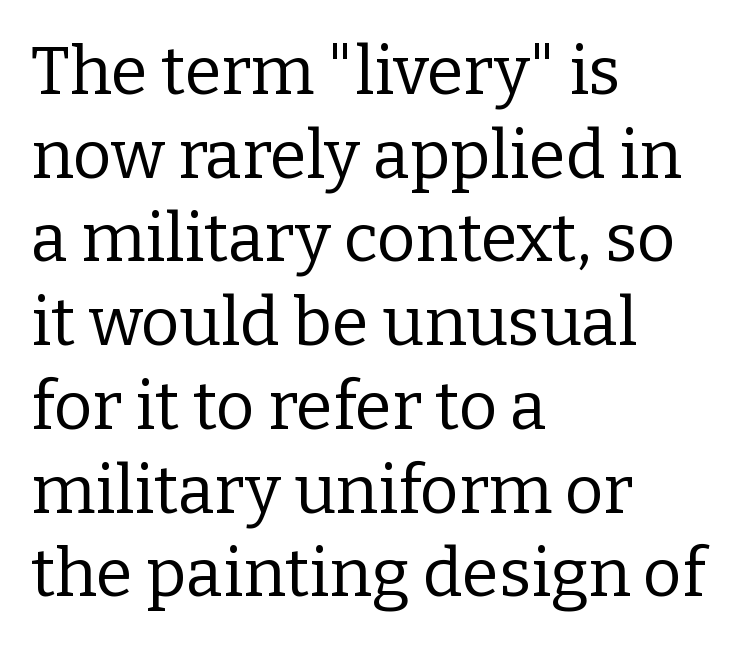
The image shows 67 px regular-weight serif type, upright; set left-aligned, normal line spacing (1.25x), normal letter spacing, not underlined; low stroke contrast and a medium x-height.
